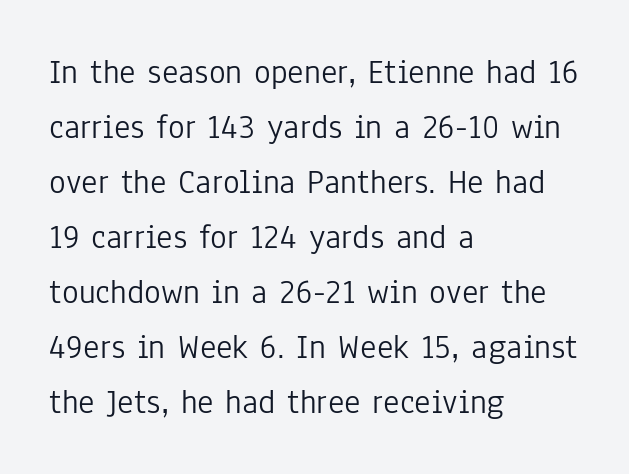
{"serif": "no", "italic": "no", "bold": "no", "weight": "light", "width": "condensed", "stroke_contrast": "low", "x_height": "medium", "monospaced": "no", "underline": "no", "align": "left", "line_spacing": "normal", "line_spacing_ratio": 1.57, "letter_spacing": "normal", "letter_spacing_em": 0.0, "glyph_px": 35}
